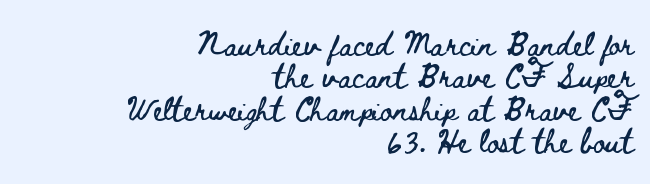
Q: Is the text underlined? A: No.
Q: How is the paragraph aligned? A: Right-aligned.
Q: Is the spacing between letters normal or unusually wide? A: Normal.
Q: Is the spacing between lines tight, normal or loose? A: Normal.
